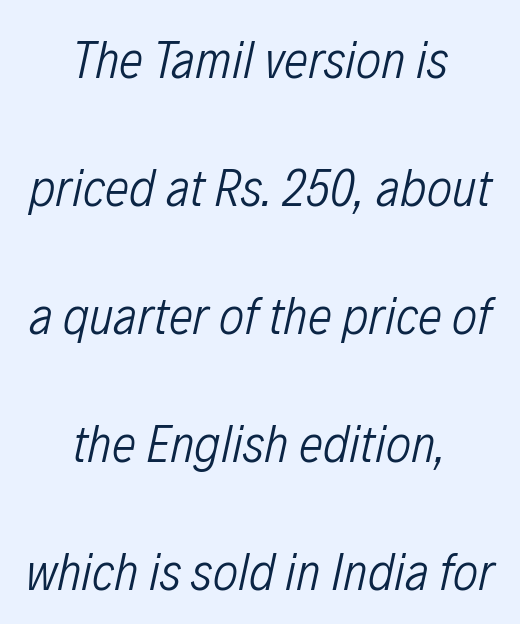
The rag falls on both sides of this text block equally. Think of a printed novel: that variable character pitch is what you see here. Emphasis-style slanted type is in use. The words here are not underlined. Each new line begins a long way beneath the previous one. The horizontal fit of the characters is conventional and even.
